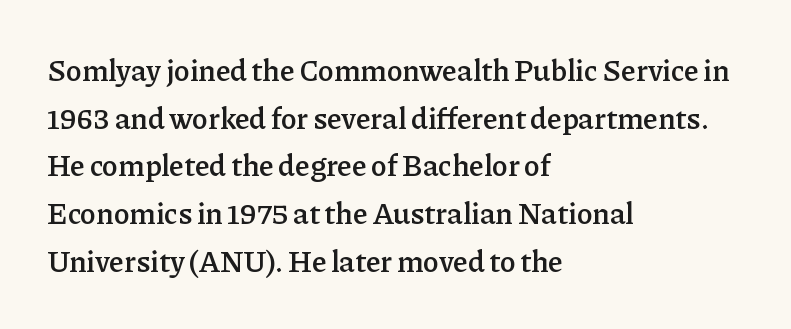
The image shows 30 px semibold serif type, upright; set left-aligned, normal line spacing (1.59x), normal letter spacing, not underlined; low stroke contrast and a medium x-height.
